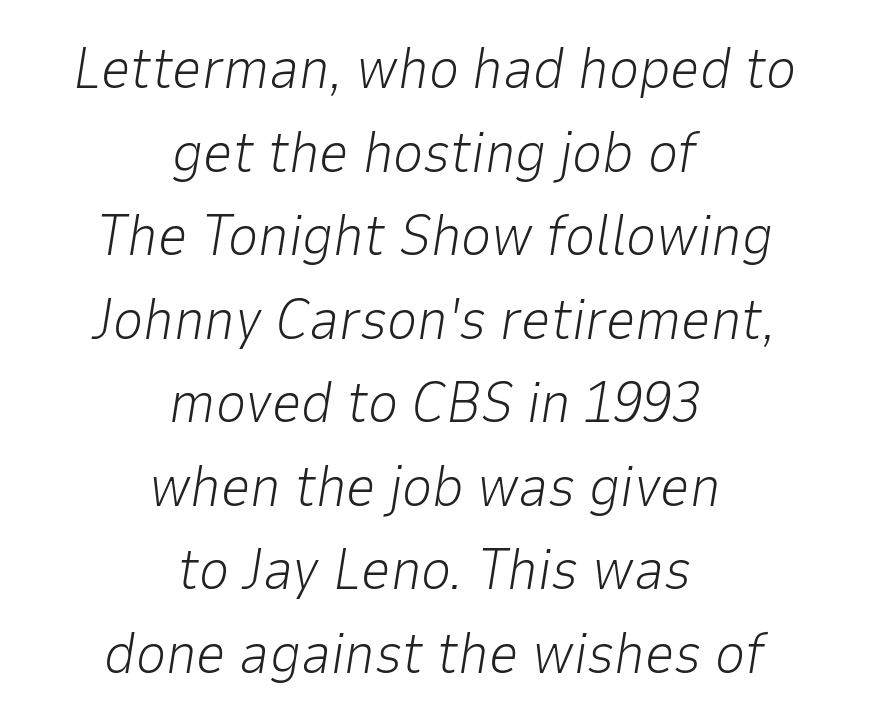
Q: Is the text bold? A: No.
Q: Is the text italic (slanted)? A: Yes, it leans right by about 9 degrees.
Q: Is the text underlined? A: No.
Q: How is the paragraph aligned? A: Centered.
Q: Is the spacing between letters normal or unusually wide? A: Normal.
Q: Is the spacing between lines tight, normal or loose? A: Normal.
Q: Width (condensed, normal, or wide)? A: Normal.
Q: Stroke contrast? A: Low.
Q: x-height? A: Medium.
Q: Monospaced? A: No.
